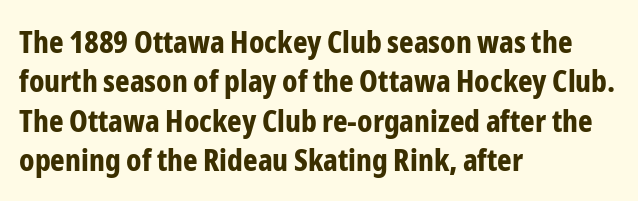
The glyphs in this specimen are sans serif. The rows are spaced the way most documents space them. How are the letters spaced? Ordinarily, with no added tracking. Is this a fixed-width face? No — the glyphs have proportional, varying widths. The string is rendered with underlining switched off. Set as a true bold cut, around the 700 mark.
